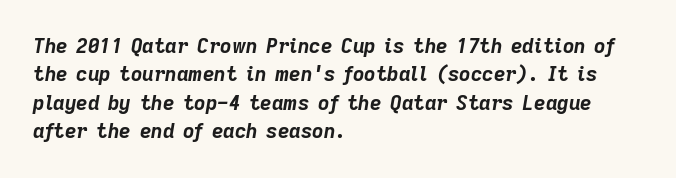
{"italic": "yes", "lean": "right", "slant_degrees": 9, "bold": "yes", "underline": "no", "align": "left", "line_spacing": "normal", "line_spacing_ratio": 1.42, "letter_spacing": "normal", "letter_spacing_em": 0.0, "glyph_px": 20}
